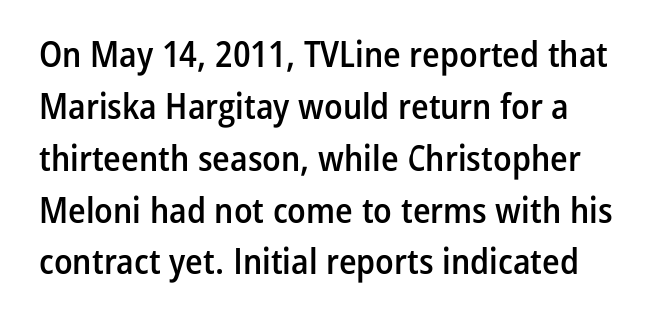
The image shows 36 px semibold, condensed sans-serif type, upright; set normal line spacing (1.44x), normal letter spacing, not underlined; low stroke contrast and a medium x-height.
